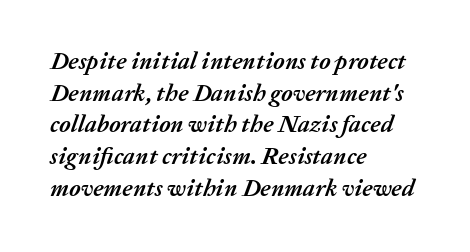
The image shows 24 px bold type, italic (leaning right); set left-aligned, normal line spacing (1.32x), normal letter spacing, not underlined.
